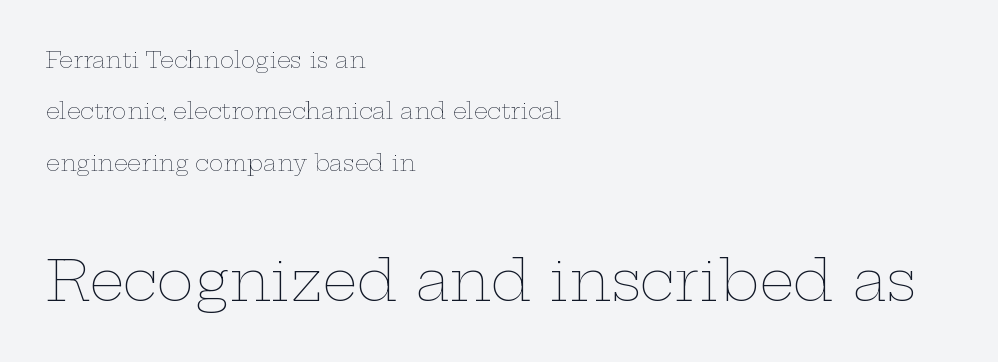
The image shows 56 px thin, wide type, upright; set left-aligned, loose line spacing (2.33x), normal letter spacing, not underlined; the second (bottom) block is 2.55x larger; low stroke contrast and a medium x-height.
